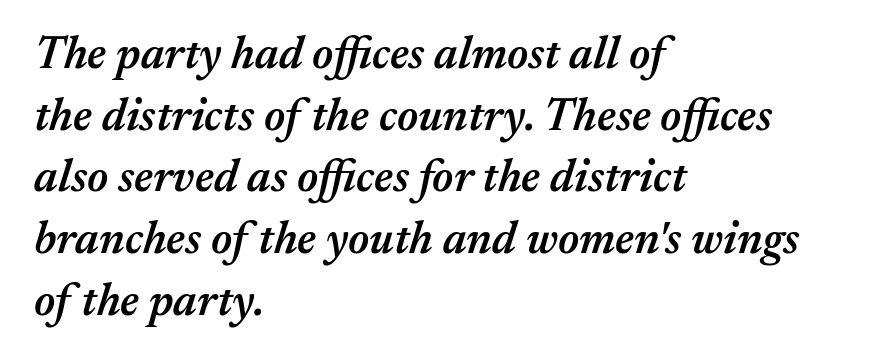
In terms of leading, this rendering sits right in the middle. You could not count columns in this text — the font is proportionally spaced. The letters sit at their default tracking, neither squeezed nor spread. Slant detected: the letters are inclined. The characters look somewhat weighty, a semibold short of true bold.
